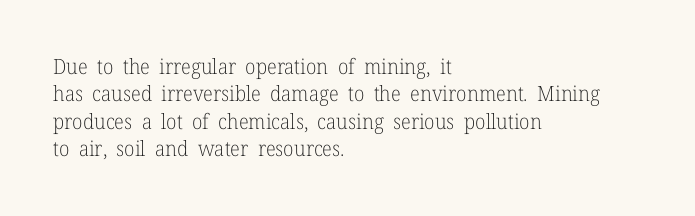
Q: Is the text bold? A: No.
Q: Is the text italic (slanted)? A: No, it is upright.
Q: Is the text underlined? A: No.
Q: How is the paragraph aligned? A: Left-aligned.
Q: Is the spacing between letters normal or unusually wide? A: Normal.
Q: Is the spacing between lines tight, normal or loose? A: Normal.
